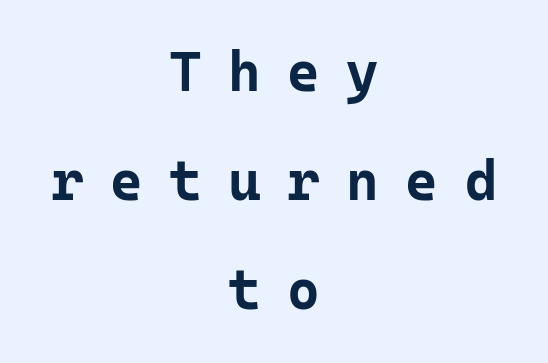
{"serif": "no", "italic": "no", "bold": "yes", "weight": "bold", "width": "normal", "stroke_contrast": "low", "x_height": "medium", "monospaced": "yes", "underline": "no", "align": "center", "line_spacing": "loose", "line_spacing_ratio": 1.95, "letter_spacing": "wide", "letter_spacing_em": 0.47, "glyph_px": 56}
